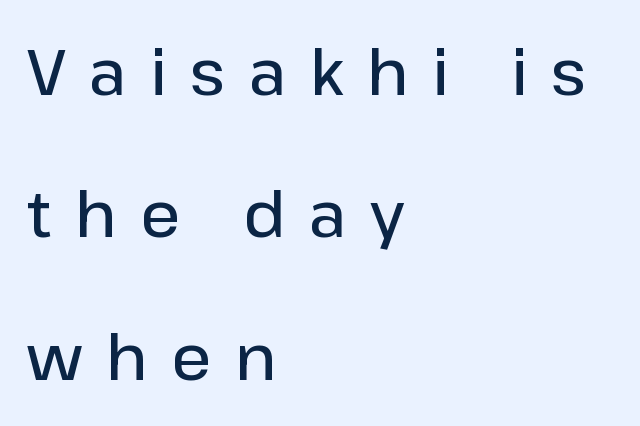
{"serif": "no", "italic": "no", "bold": "semi", "weight": "semibold", "width": "normal", "stroke_contrast": "low", "x_height": "medium", "monospaced": "no", "underline": "no", "align": "left", "line_spacing": "loose", "line_spacing_ratio": 2.26, "letter_spacing": "wide", "letter_spacing_em": 0.37, "glyph_px": 63}
